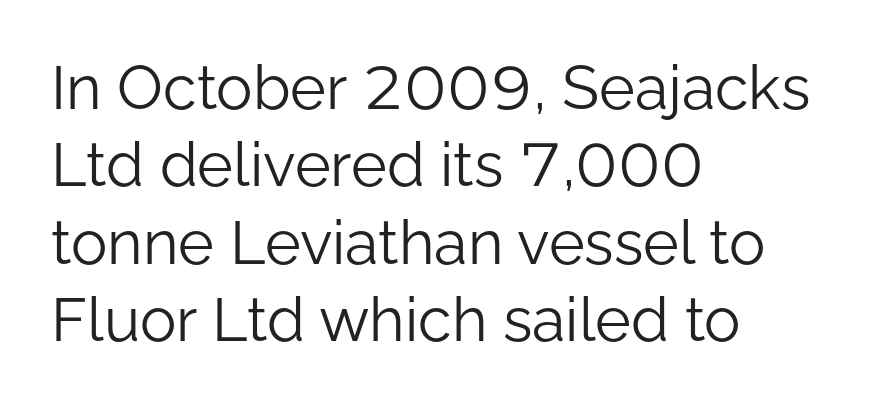
{"serif": "no", "italic": "no", "bold": "no", "weight": "light", "width": "normal", "stroke_contrast": "low", "x_height": "medium", "monospaced": "no", "underline": "no", "align": "left", "line_spacing": "normal", "line_spacing_ratio": 1.27, "letter_spacing": "normal", "letter_spacing_em": 0.0, "glyph_px": 61}
